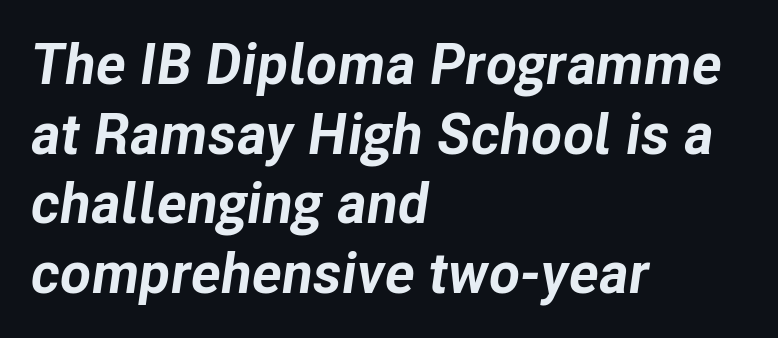
The ragged edge is on the right, which tells us the setting is flush left. Each glyph is drawn with heavy, bold strokes. Look at the tracking — it's just the regular setting, nothing added. Only glyphs here, with clear space below each row.
